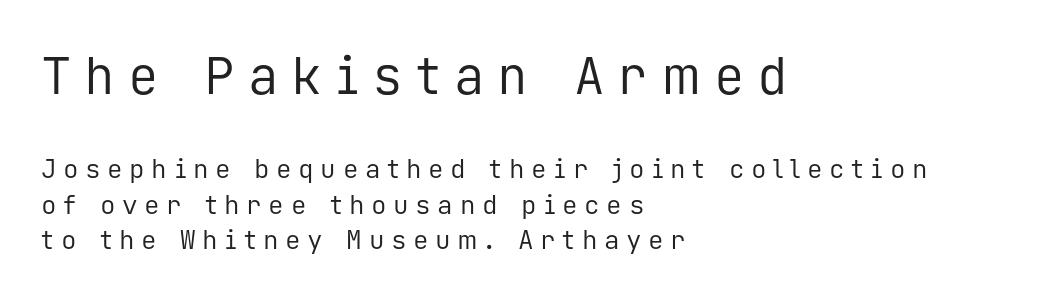
A normal amount of white space separates one row of letters from the next. The weight would be labelled regular, book, light, or lighter still. The lines are quadded left. Check the space under the baseline: it is left empty. Type style note: lacks serifs.
